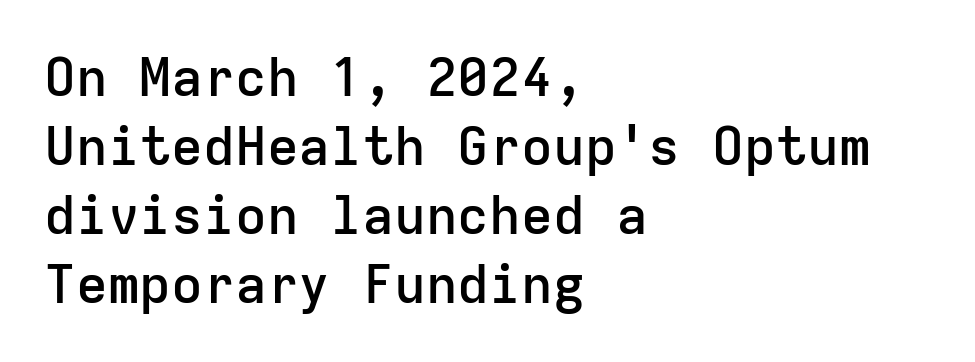
The image shows 53 px semibold sans-serif type, upright, monospaced; set left-aligned, normal line spacing (1.3x), normal letter spacing, not underlined; low stroke contrast and a medium x-height.
